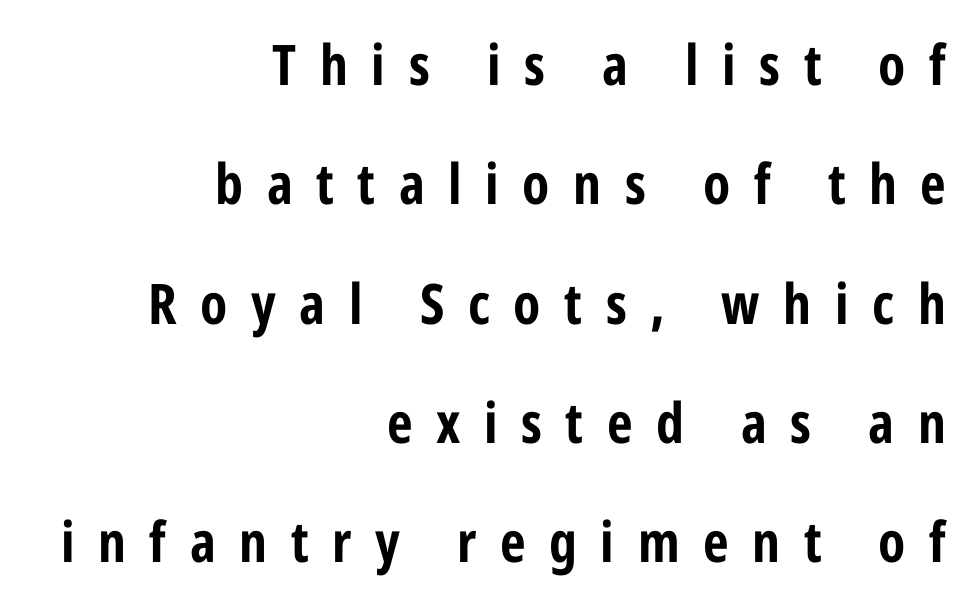
Q: Is the text bold? A: Yes.
Q: Is the text italic (slanted)? A: No, it is upright.
Q: Is the typeface a serif or a sans-serif typeface? A: Sans-serif.
Q: Is the text underlined? A: No.
Q: How is the paragraph aligned? A: Right-aligned.
Q: Is the spacing between letters normal or unusually wide? A: Unusually wide.
Q: Is the spacing between lines tight, normal or loose? A: Loose.
Q: Width (condensed, normal, or wide)? A: Condensed.
Q: Stroke contrast? A: Low.
Q: x-height? A: Medium.
Q: Monospaced? A: No.
